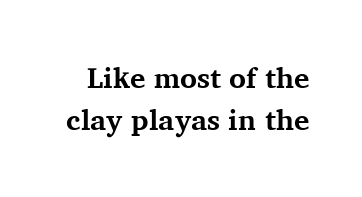
{"serif": "yes", "italic": "no", "bold": "yes", "weight": "bold", "width": "normal", "stroke_contrast": "medium", "x_height": "medium", "monospaced": "no", "underline": "no", "line_spacing": "normal", "line_spacing_ratio": 1.45, "letter_spacing": "normal", "letter_spacing_em": 0.0, "glyph_px": 29}
